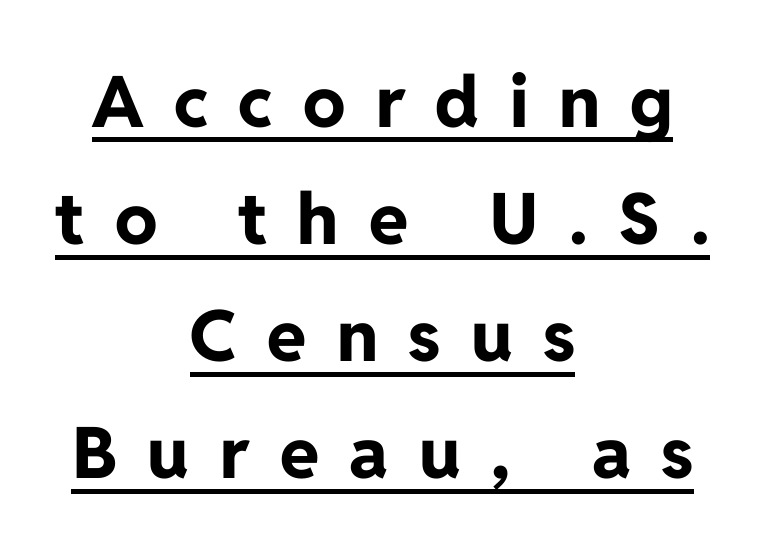
{"serif": "no", "italic": "no", "bold": "yes", "weight": "bold", "width": "normal", "stroke_contrast": "low", "x_height": "medium", "monospaced": "no", "underline": "yes", "align": "center", "line_spacing": "normal", "line_spacing_ratio": 1.65, "letter_spacing": "wide", "letter_spacing_em": 0.43, "glyph_px": 71}
